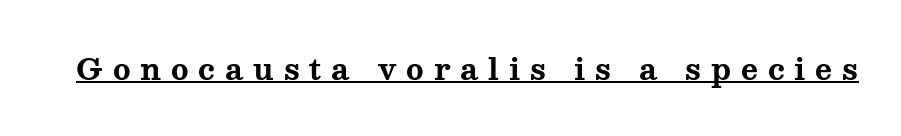
Looks like regular typesetting: each glyph gets only the width it needs. Check the space under the baseline: a stroke is drawn there. The characters display serif detailing at their extremities. This is the regular roman posture of the typeface. Emphasis by weight is at full strength: bold.
